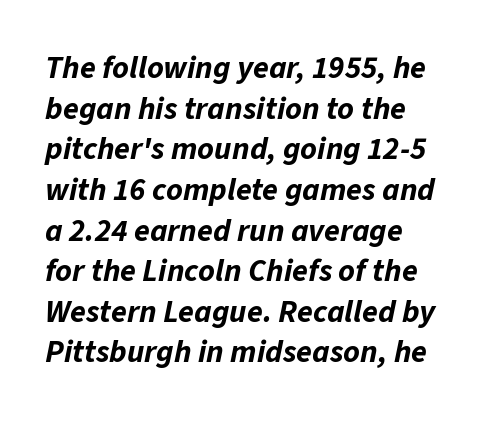
The image shows 32 px bold type, italic (leaning right); set normal line spacing (1.27x), normal letter spacing, not underlined; low stroke contrast and a medium x-height.
